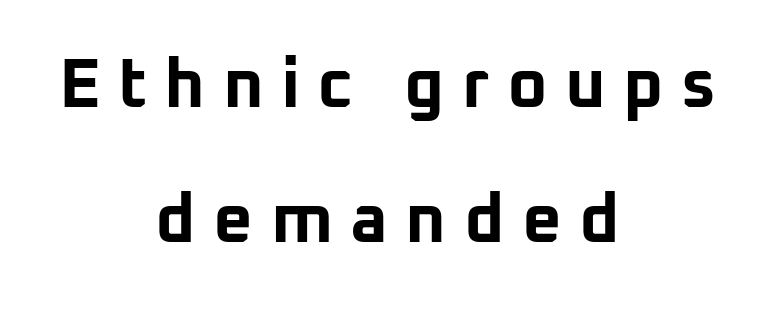
The image shows 69 px bold sans-serif type, upright; set centered, loose line spacing (1.96x), unusually wide letter spacing (+0.25 em), not underlined; low stroke contrast and a medium x-height.
